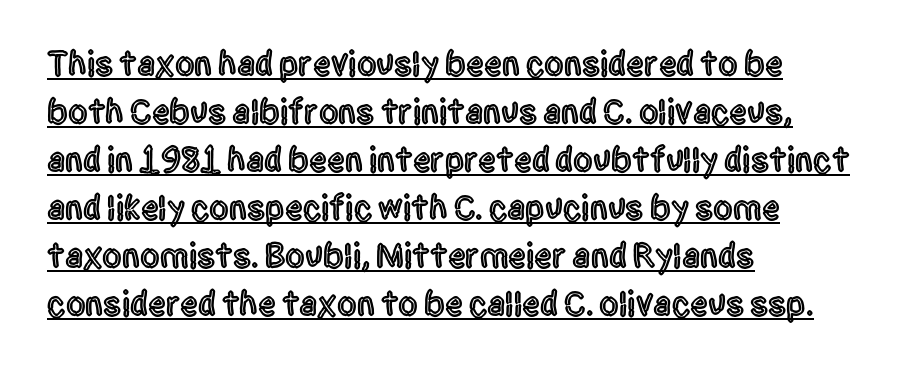
Q: Is the text italic (slanted)? A: No, it is upright.
Q: Is the typeface a serif or a sans-serif typeface? A: Sans-serif.
Q: Is the text underlined? A: Yes.
Q: How is the paragraph aligned? A: Left-aligned.
Q: Is the spacing between letters normal or unusually wide? A: Normal.
Q: Is the spacing between lines tight, normal or loose? A: Normal.
Q: Width (condensed, normal, or wide)? A: Condensed.
Q: x-height? A: Large.
Q: Monospaced? A: No.
